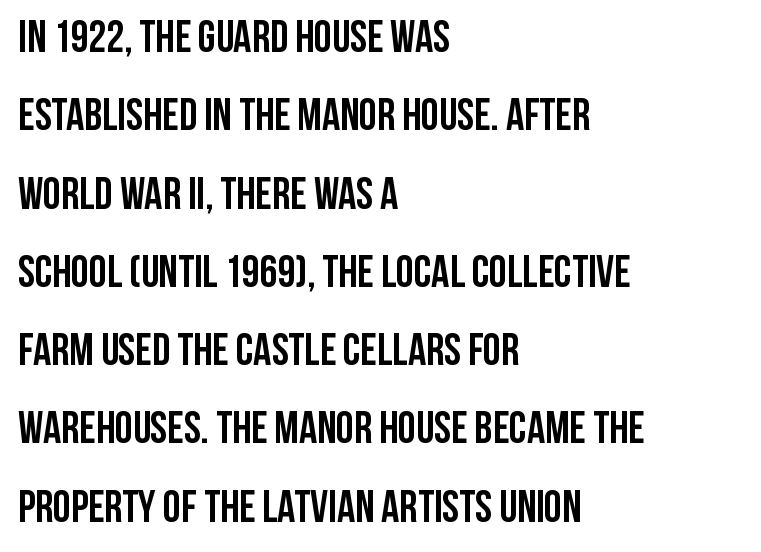
Q: Is the text bold? A: Yes.
Q: Is the text italic (slanted)? A: No, it is upright.
Q: Is the typeface a serif or a sans-serif typeface? A: Sans-serif.
Q: Is the text underlined? A: No.
Q: How is the paragraph aligned? A: Left-aligned.
Q: Is the spacing between letters normal or unusually wide? A: Normal.
Q: Width (condensed, normal, or wide)? A: Condensed.
Q: Stroke contrast? A: Low.
Q: x-height? A: Large.
Q: Monospaced? A: No.
